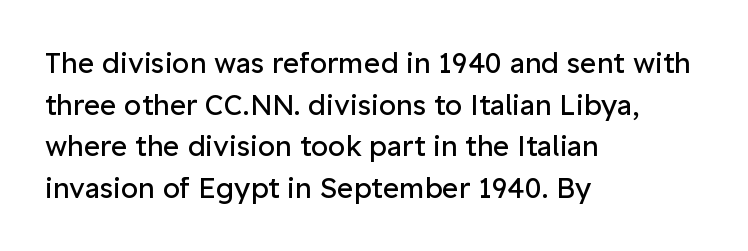
The image shows 28 px regular-weight sans-serif type, upright; set left-aligned, normal line spacing (1.49x), normal letter spacing, not underlined; low stroke contrast and a medium x-height.
